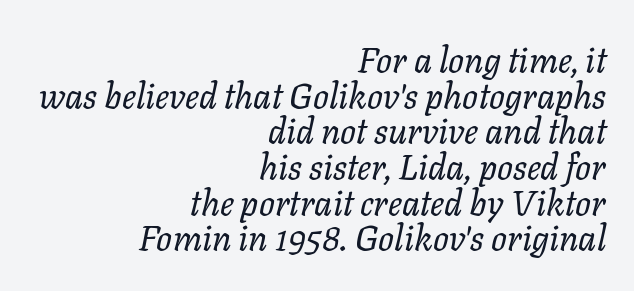
Q: Is the text bold? A: No.
Q: Is the text italic (slanted)? A: Yes, it leans right by about 11 degrees.
Q: Is the text underlined? A: No.
Q: How is the paragraph aligned? A: Right-aligned.
Q: Is the spacing between letters normal or unusually wide? A: Normal.
Q: Is the spacing between lines tight, normal or loose? A: Tight.
Q: Width (condensed, normal, or wide)? A: Normal.
Q: Stroke contrast? A: Low.
Q: x-height? A: Medium.
Q: Monospaced? A: No.
